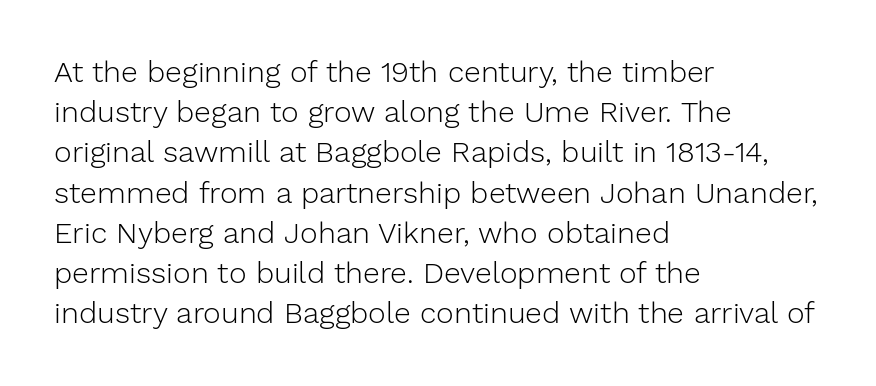
The image shows 30 px light sans-serif type, upright; set left-aligned, normal line spacing (1.34x), normal letter spacing, not underlined; low stroke contrast and a medium x-height.
